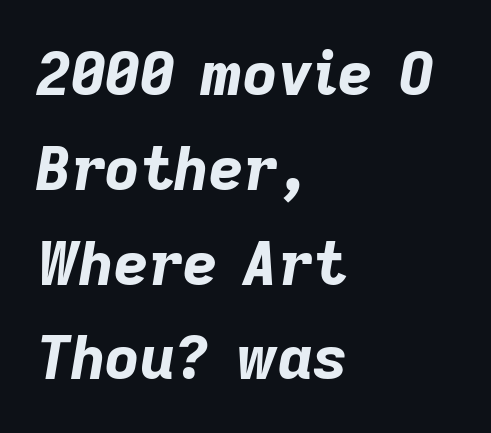
The image shows 60 px bold type, italic (leaning right); set left-aligned, normal line spacing (1.58x), normal letter spacing, not underlined; low stroke contrast and a medium x-height.
